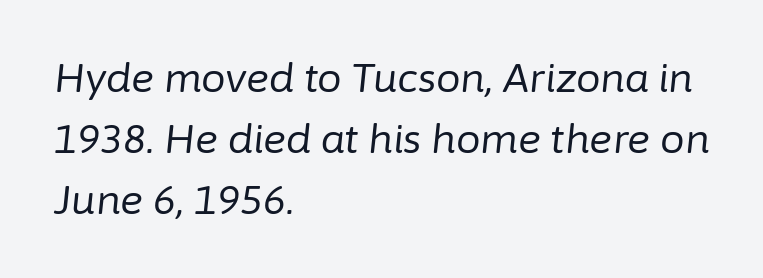
The type is set solid horizontally, with unmodified tracking. Caption: multi-line text, flush left, ragged right. Underlining? Definitely not there. A quiet, ordinary-to-light weight characterises the typeface. The space between consecutive lines is moderate.
